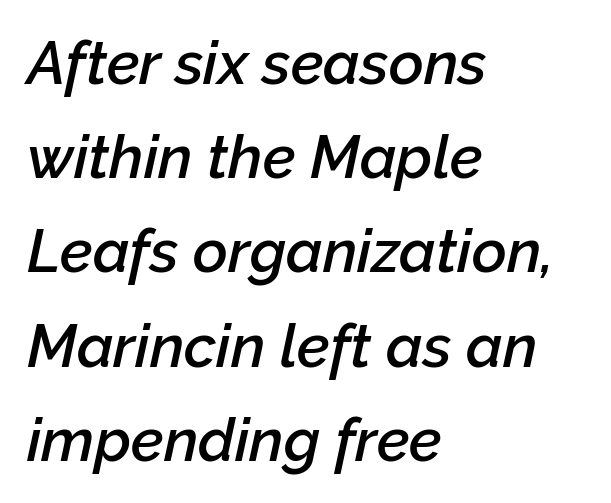
Q: Is the text bold? A: Semi-bold.
Q: Is the text italic (slanted)? A: Yes, it leans right by about 12 degrees.
Q: Is the text underlined? A: No.
Q: How is the paragraph aligned? A: Left-aligned.
Q: Is the spacing between letters normal or unusually wide? A: Normal.
Q: Is the spacing between lines tight, normal or loose? A: Normal.
Q: Width (condensed, normal, or wide)? A: Normal.
Q: Stroke contrast? A: Low.
Q: x-height? A: Medium.
Q: Monospaced? A: No.
